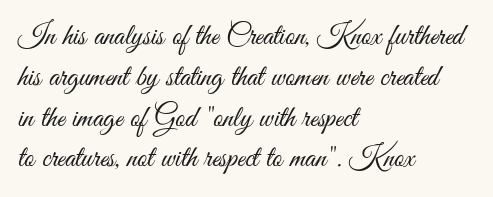
Q: Is the text bold? A: No.
Q: Is the text italic (slanted)? A: Yes.
Q: Is the typeface a serif or a sans-serif typeface? A: Sans-serif.
Q: Is the text underlined? A: No.
Q: How is the paragraph aligned? A: Left-aligned.
Q: Is the spacing between letters normal or unusually wide? A: Normal.
Q: Is the spacing between lines tight, normal or loose? A: Normal.
Q: Width (condensed, normal, or wide)? A: Condensed.
Q: Stroke contrast? A: Medium.
Q: x-height? A: Small.
Q: Monospaced? A: No.
